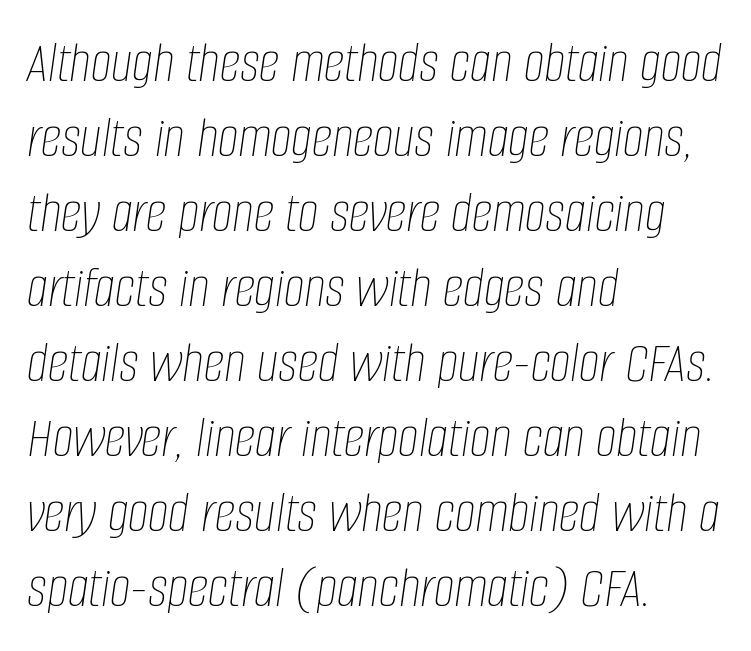
{"italic": "yes", "lean": "right", "slant_degrees": 8, "bold": "no", "weight": "thin", "width": "condensed", "stroke_contrast": "low", "x_height": "large", "monospaced": "no", "underline": "no", "align": "left", "line_spacing": "normal", "line_spacing_ratio": 1.27, "letter_spacing": "normal", "letter_spacing_em": 0.0, "glyph_px": 59}
